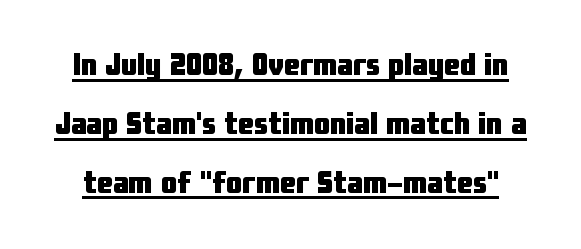
Q: Is the text bold? A: Yes.
Q: Is the text italic (slanted)? A: No, it is upright.
Q: Is the typeface a serif or a sans-serif typeface? A: Sans-serif.
Q: Is the text underlined? A: Yes.
Q: Is the spacing between letters normal or unusually wide? A: Normal.
Q: Width (condensed, normal, or wide)? A: Condensed.
Q: Stroke contrast? A: Low.
Q: x-height? A: Medium.
Q: Monospaced? A: No.
